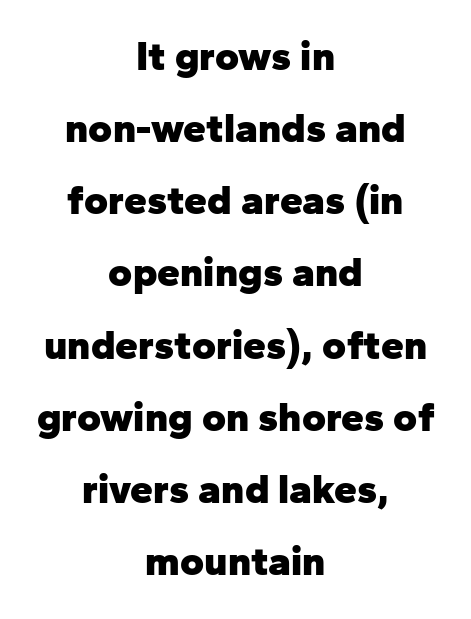
Chunky letters — that's bold for sure. The face used here is a sans, in the tradition of grotesques and geometrics. Default kerning and tracking; the words read as compact shapes. The letters stand straight up with perfectly vertical stems.
